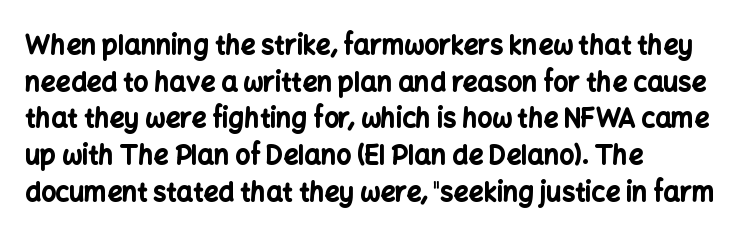
{"italic": "no", "bold": "yes", "underline": "no", "align": "left", "line_spacing": "normal", "line_spacing_ratio": 1.41, "letter_spacing": "normal", "letter_spacing_em": 0.0, "glyph_px": 26}
